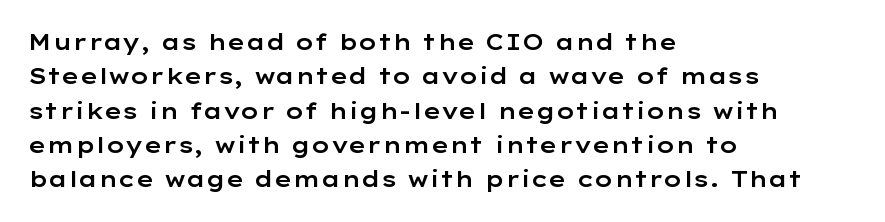
Teacher's note: observe the even left margin — that is flush-left alignment. The passage shown has conventional tracking throughout. It's the straight-up-and-down kind of type. The block of text has a typical density, with ordinary space between rows. The area under the type is left untouched.
